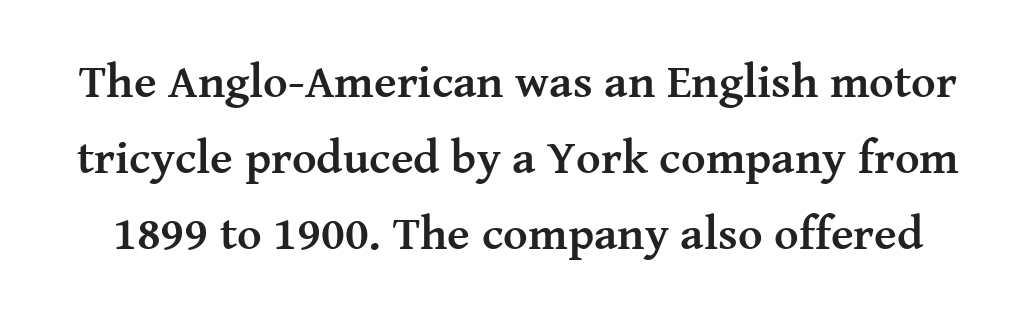
The image shows 47 px semibold serif type, upright; set normal line spacing (1.62x), normal letter spacing, not underlined; medium stroke contrast and a medium x-height.
